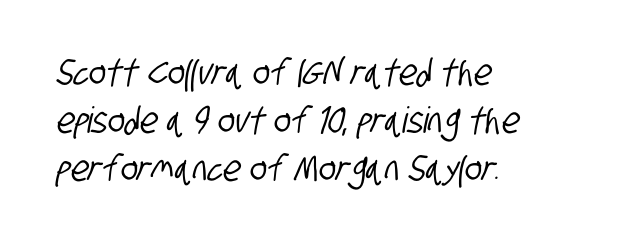
Q: Is the typeface a serif or a sans-serif typeface? A: Sans-serif.
Q: Is the text underlined? A: No.
Q: How is the paragraph aligned? A: Left-aligned.
Q: Is the spacing between letters normal or unusually wide? A: Normal.
Q: Is the spacing between lines tight, normal or loose? A: Normal.
Q: Width (condensed, normal, or wide)? A: Condensed.
Q: Stroke contrast? A: Low.
Q: x-height? A: Large.
Q: Monospaced? A: No.
